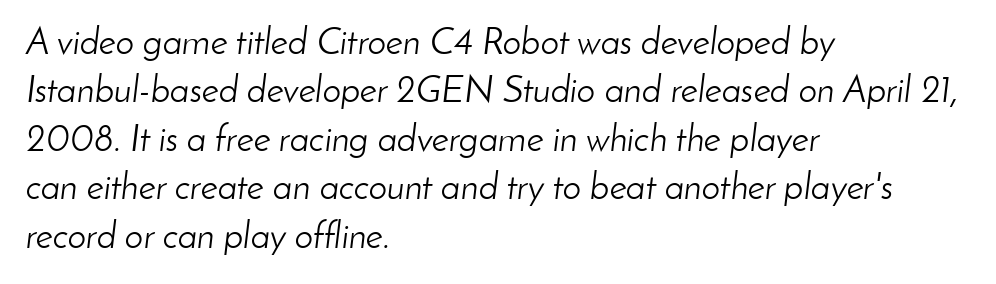
Q: Is the text bold? A: No.
Q: Is the text italic (slanted)? A: Yes, it leans right by about 8 degrees.
Q: Is the text underlined? A: No.
Q: How is the paragraph aligned? A: Left-aligned.
Q: Is the spacing between letters normal or unusually wide? A: Normal.
Q: Is the spacing between lines tight, normal or loose? A: Normal.
Q: Width (condensed, normal, or wide)? A: Normal.
Q: Stroke contrast? A: Low.
Q: x-height? A: Small.
Q: Monospaced? A: No.
